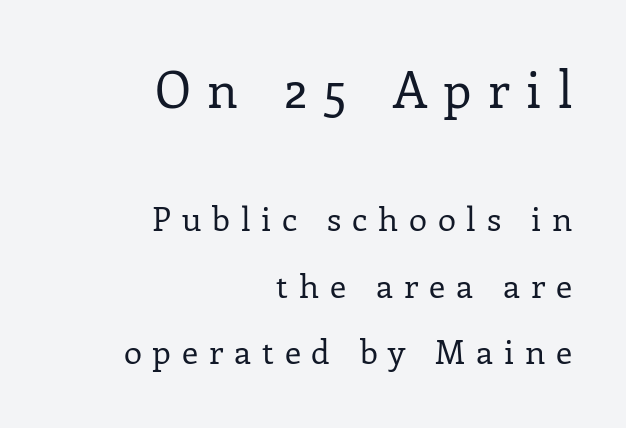
The image shows 50 px regular-weight serif type, upright; set right-aligned, loose line spacing (2.02x), unusually wide letter spacing (+0.33 em), not underlined; the first (top) block is 1.52x larger; low stroke contrast and a medium x-height.
